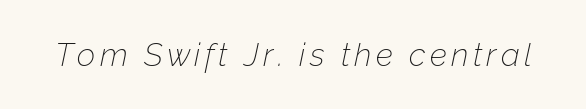
Q: Is the text bold? A: No.
Q: Is the text italic (slanted)? A: Yes, it leans right by about 12 degrees.
Q: Is the text underlined? A: No.
Q: Width (condensed, normal, or wide)? A: Normal.
Q: Stroke contrast? A: Low.
Q: x-height? A: Medium.
Q: Monospaced? A: No.
